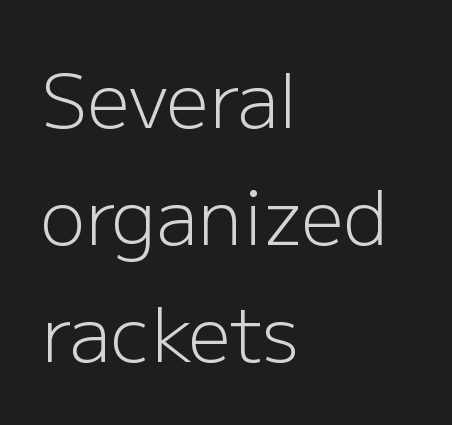
The image shows 75 px light sans-serif type, upright; set left-aligned, normal line spacing (1.56x), normal letter spacing, not underlined; low stroke contrast and a medium x-height.
